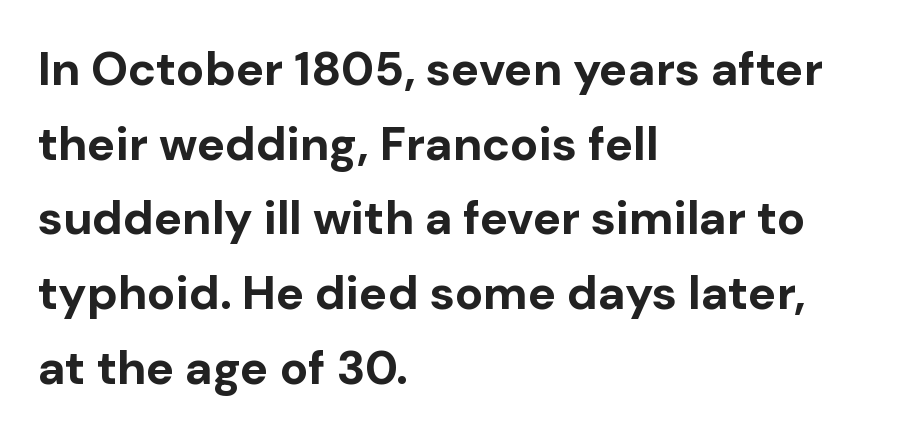
The passage shown is emphatically bold. This sample uses a sans-serif face. Notice how the stems are strictly vertical — no italics here. Line starts are locked; line ends wander. The horizontal fit of the characters is conventional and even. Line spacing here is normal.
